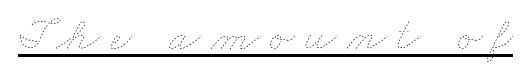
{"bold": "no", "weight": "thin", "width": "wide", "stroke_contrast": "low", "x_height": "small", "monospaced": "no", "underline": "yes", "letter_spacing": "wide", "letter_spacing_em": 0.21, "glyph_px": 46}
